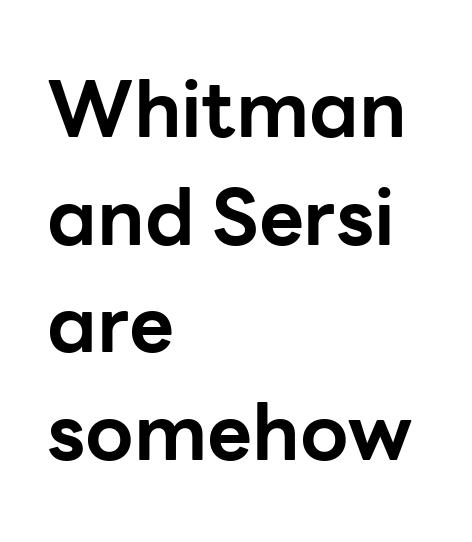
Note the varied advance widths — an 'i' is clearly narrower than an 'm'. This sample uses an upright cut, with every glyph sitting square on the baseline. Weight: bold. Leading: standard. Is the letter spacing exaggerated? No — it looks like the ordinary default.
